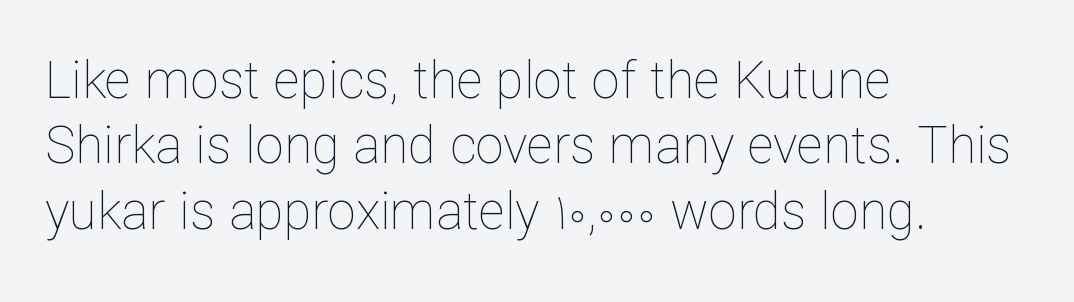
The image shows 51 px thin type, upright; set left-aligned, normal line spacing (1.28x), normal letter spacing, not underlined; low stroke contrast and a medium x-height.
